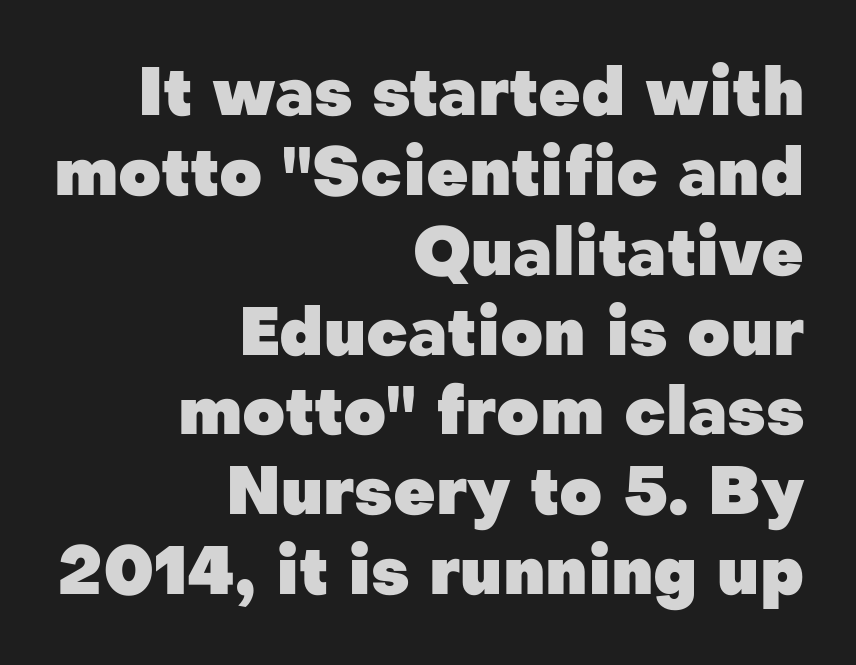
The image shows 66 px heavy sans-serif type, upright; set right-aligned, line spacing 1.21x, normal letter spacing, not underlined; low stroke contrast and a medium x-height.
